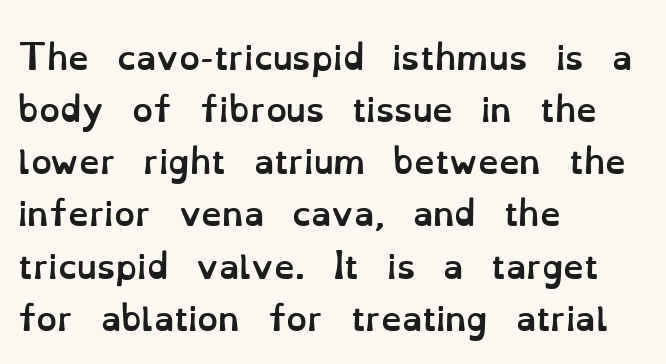
Heft: maximum for text — a bold. Glance below the letters and you will spot only blank space. Evenly set lines give the paragraph a standard silhouette. Every stem runs plumb, perpendicular to the baseline.
